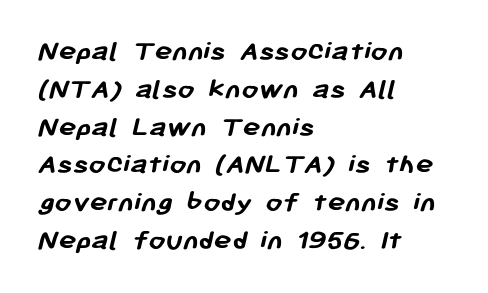
{"serif": "no", "bold": "yes", "weight": "semibold", "width": "normal", "stroke_contrast": "low", "x_height": "medium", "monospaced": "no", "underline": "no", "align": "left", "line_spacing": "normal", "line_spacing_ratio": 1.26, "letter_spacing": "normal", "letter_spacing_em": 0.0, "glyph_px": 30}
